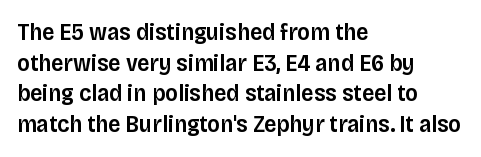
The image shows 24 px text type, upright; set left-aligned, normal line spacing (1.28x), normal letter spacing, not underlined.
